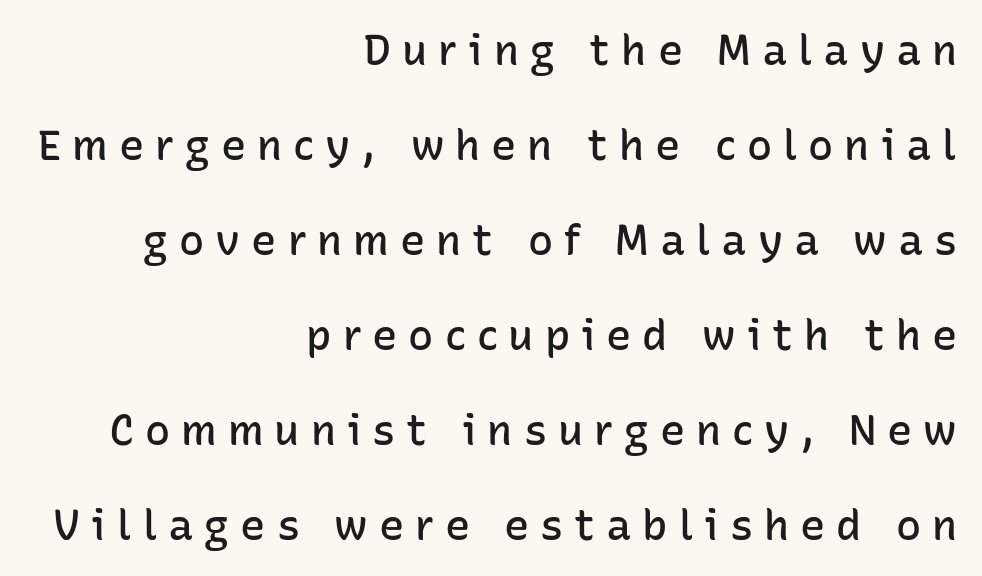
Words float on clear page, feet unadorned. This is moderately heavy type, rendered in semibold. Quick note: not italic, upright. A great deal of white space separates one row of letters from the next. Caption: expanded tracking, letters set apart.
